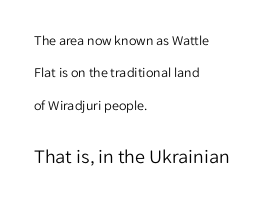
Q: Is the text bold? A: No.
Q: Is the text italic (slanted)? A: No, it is upright.
Q: Is the text underlined? A: No.
Q: How is the paragraph aligned? A: Left-aligned.
Q: Is the spacing between letters normal or unusually wide? A: Normal.
Q: Is the spacing between lines tight, normal or loose? A: Loose.
Q: Which block of text is set in a larger size, the first (top) or the second (bottom)? A: The second (bottom) one.
